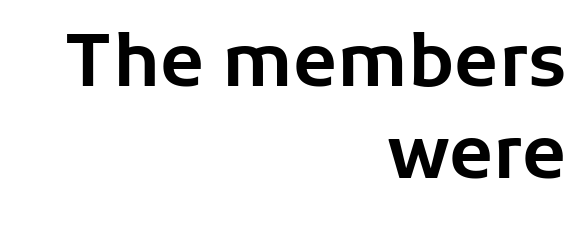
{"serif": "no", "italic": "no", "width": "normal", "stroke_contrast": "low", "x_height": "medium", "monospaced": "no", "underline": "no", "align": "right", "line_spacing": "normal", "line_spacing_ratio": 1.28, "letter_spacing": "normal", "letter_spacing_em": 0.0, "glyph_px": 72}
